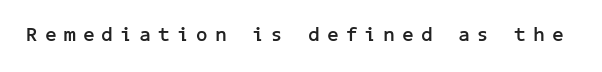
Q: Is the text bold? A: Yes.
Q: Is the text italic (slanted)? A: No, it is upright.
Q: Is the text underlined? A: No.
Q: Is the spacing between letters normal or unusually wide? A: Unusually wide.
